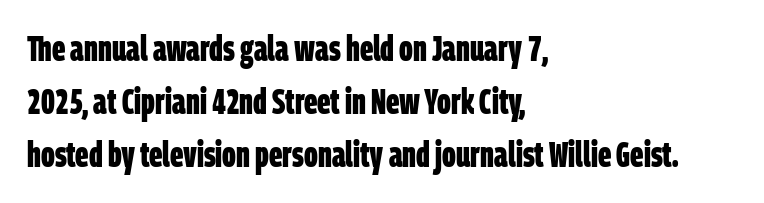
The strokes are fattened all the way to bold. The zone under the glyphs is completely vacant. Each line starts at the same left margin while the right side varies. The passage shown has conventional tracking throughout.
